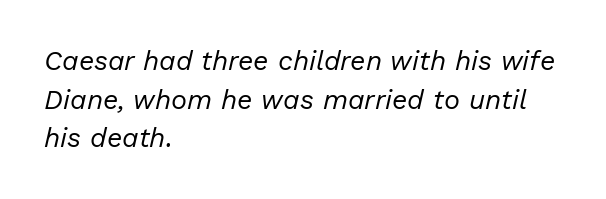
{"italic": "yes", "lean": "right", "slant_degrees": 13, "bold": "no", "underline": "no", "align": "left", "line_spacing": "normal", "line_spacing_ratio": 1.43, "letter_spacing": "normal", "letter_spacing_em": 0.0, "glyph_px": 27}
